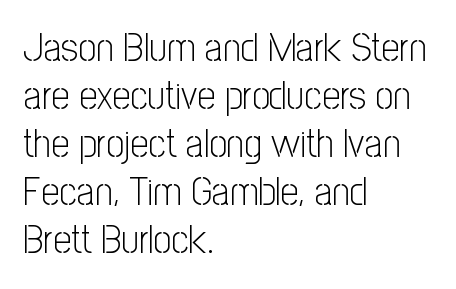
Q: Is the text bold? A: No.
Q: Is the text italic (slanted)? A: No, it is upright.
Q: Is the typeface a serif or a sans-serif typeface? A: Sans-serif.
Q: Is the text underlined? A: No.
Q: How is the paragraph aligned? A: Left-aligned.
Q: Is the spacing between letters normal or unusually wide? A: Normal.
Q: Width (condensed, normal, or wide)? A: Condensed.
Q: Stroke contrast? A: Low.
Q: x-height? A: Medium.
Q: Monospaced? A: No.
